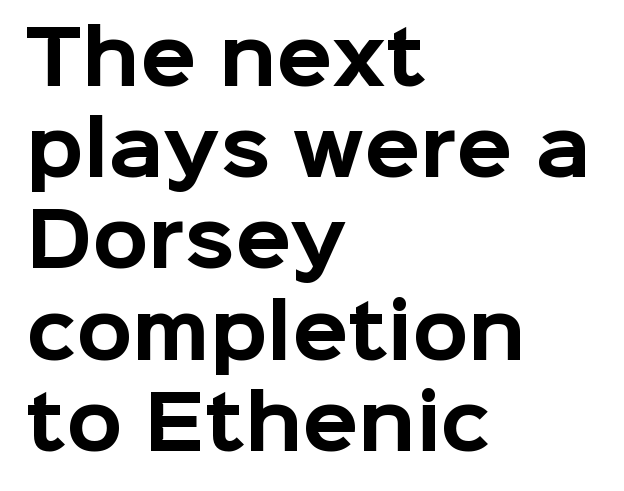
Q: Is the text bold? A: Yes.
Q: Is the text italic (slanted)? A: No, it is upright.
Q: Is the typeface a serif or a sans-serif typeface? A: Sans-serif.
Q: Is the text underlined? A: No.
Q: How is the paragraph aligned? A: Left-aligned.
Q: Is the spacing between letters normal or unusually wide? A: Normal.
Q: Is the spacing between lines tight, normal or loose? A: Normal.
Q: Width (condensed, normal, or wide)? A: Normal.
Q: Stroke contrast? A: Low.
Q: x-height? A: Medium.
Q: Monospaced? A: No.
